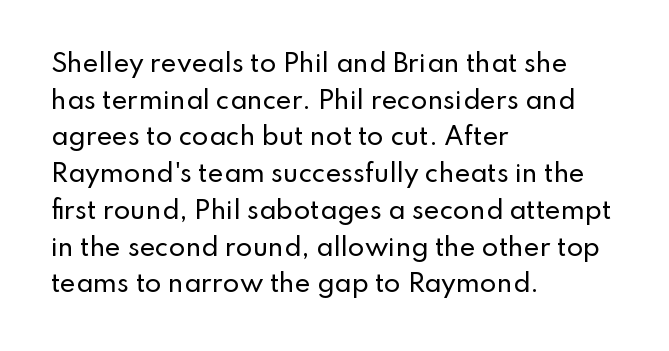
The image shows 24 px text type, upright; set left-aligned, normal line spacing (1.53x), normal letter spacing, not underlined.
